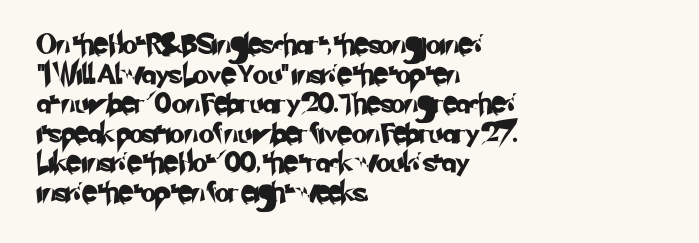
The rendering uses a moderate line-height, typical for paragraphs. The strip under each line holds only bare page. Does the copy run flush right? No — it runs flush left. Tracking here is standard; glyphs follow each other at the usual distance.
